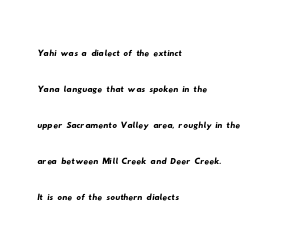
Q: Is the text underlined? A: No.
Q: How is the paragraph aligned? A: Left-aligned.
Q: Is the spacing between letters normal or unusually wide? A: Normal.
Q: Is the spacing between lines tight, normal or loose? A: Normal.
